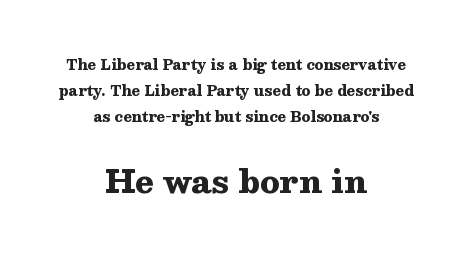
{"serif": "yes", "italic": "no", "bold": "yes", "weight": "heavy", "width": "wide", "stroke_contrast": "medium", "x_height": "medium", "monospaced": "no", "underline": "no", "align": "center", "line_spacing_ratio": 1.87, "letter_spacing": "normal", "letter_spacing_em": 0.0, "larger_block": "second", "size_ratio": 2.21, "glyph_px": 31}
